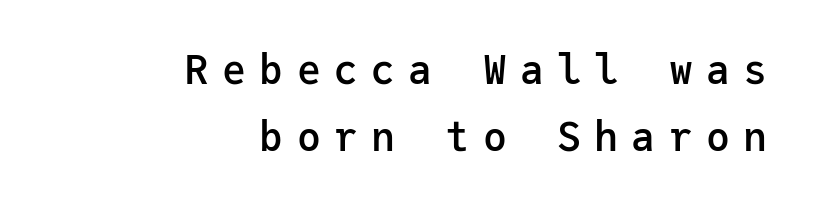
Q: Is the text bold? A: Semi-bold.
Q: Is the text italic (slanted)? A: No, it is upright.
Q: Is the typeface a serif or a sans-serif typeface? A: Sans-serif.
Q: Is the text underlined? A: No.
Q: How is the paragraph aligned? A: Right-aligned.
Q: Is the spacing between letters normal or unusually wide? A: Unusually wide.
Q: Is the spacing between lines tight, normal or loose? A: Normal.
Q: Width (condensed, normal, or wide)? A: Normal.
Q: Stroke contrast? A: Low.
Q: x-height? A: Medium.
Q: Monospaced? A: Yes.
